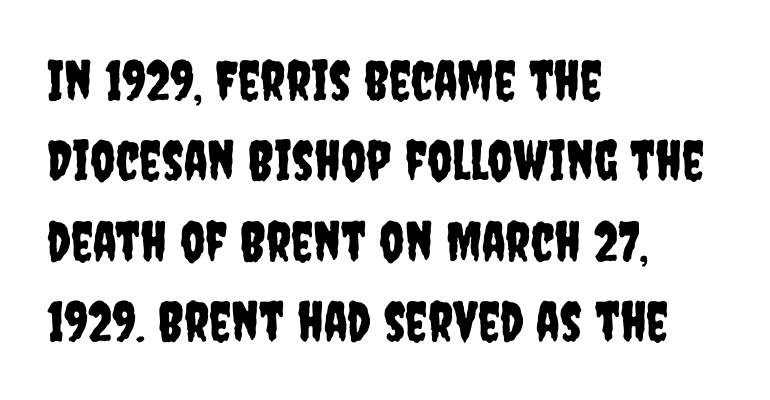
The image shows 55 px condensed sans-serif type, upright; set left-aligned, normal line spacing (1.46x), normal letter spacing, not underlined; low stroke contrast and a large x-height.
